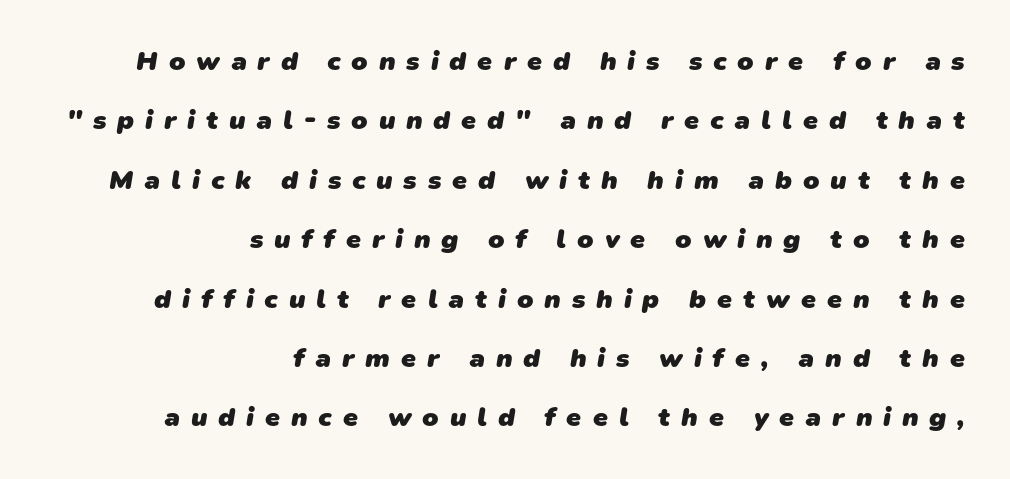
{"bold": "yes", "underline": "no", "align": "right", "line_spacing": "loose", "line_spacing_ratio": 2.2, "letter_spacing": "wide", "letter_spacing_em": 0.4, "glyph_px": 27}
